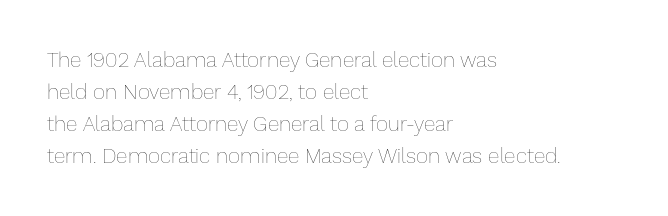
Vertical strokes here are truly vertical. The paragraph has a hard left edge and a soft right edge. The rendering uses a moderate line-height, typical for paragraphs. The cut favours lightness, reaching ordinary text weight at its darkest.
